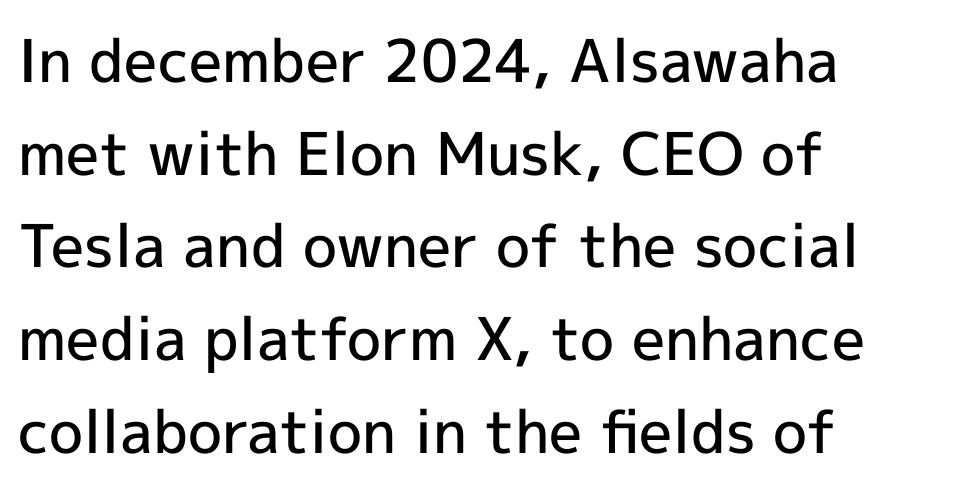
{"serif": "no", "italic": "no", "bold": "semi", "weight": "semibold", "width": "normal", "x_height": "medium", "monospaced": "no", "underline": "no", "align": "left", "line_spacing": "normal", "line_spacing_ratio": 1.57, "letter_spacing": "normal", "letter_spacing_em": 0.0, "glyph_px": 59}
